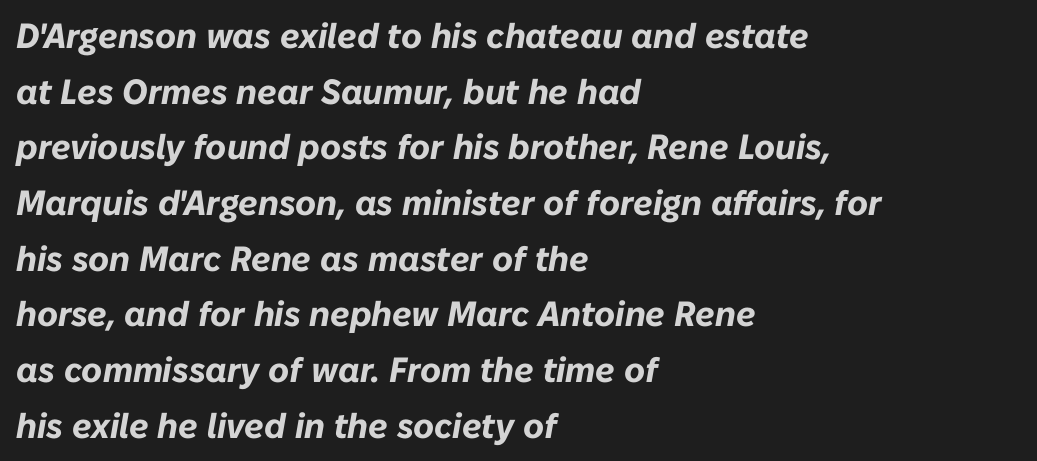
Rule under the text: the space is simply empty. Looking at the ascenders, they clearly lean. Summary of weight: heavy, a full bold. You could not count columns in this text — the font is proportionally spaced.
